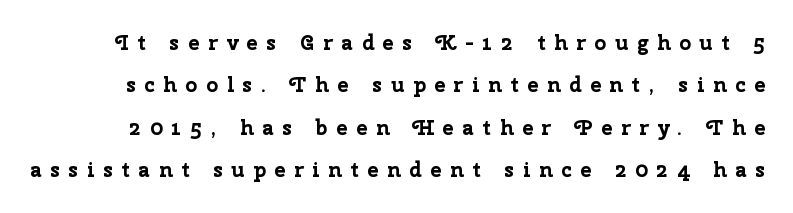
Q: Is the text bold? A: Yes.
Q: Is the text italic (slanted)? A: No, it is upright.
Q: Is the text underlined? A: No.
Q: Is the spacing between letters normal or unusually wide? A: Unusually wide.
Q: Is the spacing between lines tight, normal or loose? A: Loose.
